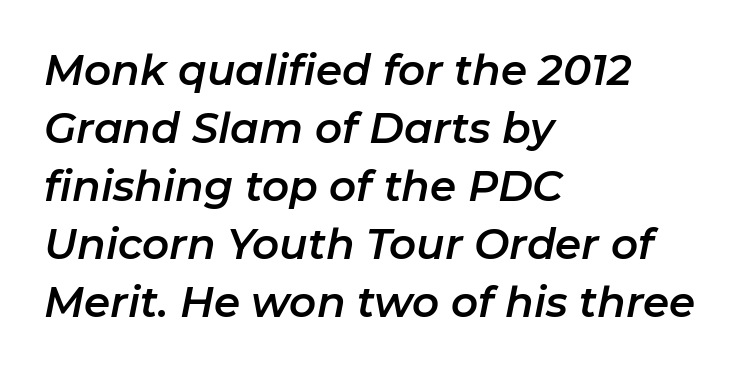
The image shows 42 px text type, italic (leaning right); set left-aligned, normal line spacing (1.38x), normal letter spacing, not underlined; low stroke contrast and a medium x-height.
